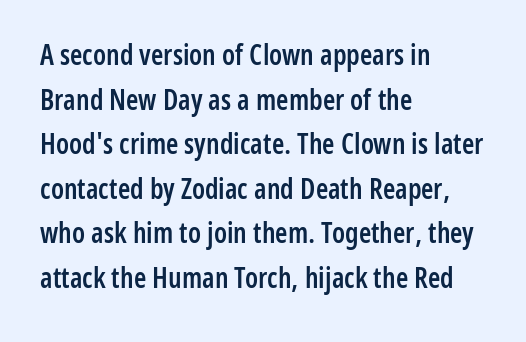
The image shows 28 px semibold, condensed sans-serif type, upright; set left-aligned, normal line spacing (1.59x), normal letter spacing, not underlined; low stroke contrast and a medium x-height.
